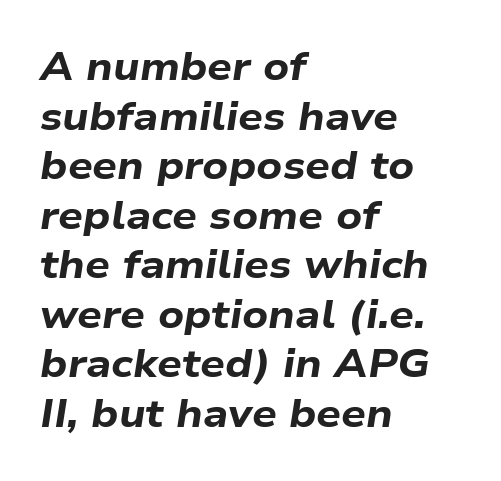
{"italic": "yes", "lean": "right", "slant_degrees": 9, "bold": "yes", "weight": "bold", "width": "wide", "stroke_contrast": "low", "x_height": "medium", "monospaced": "no", "underline": "no", "align": "left", "line_spacing": "normal", "line_spacing_ratio": 1.27, "letter_spacing": "normal", "letter_spacing_em": 0.0, "glyph_px": 39}
